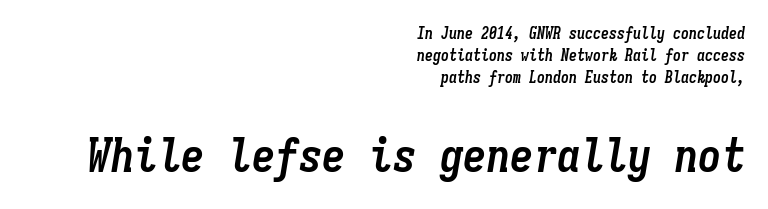
The type is set solid horizontally, with unmodified tracking. This sample is right-justified, so line beginnings fall wherever the words allow. These two chunks differ in scale, with the bottom chunk taking the larger measure. This sample has the even, mechanical cadence of fixed-width lettering.
